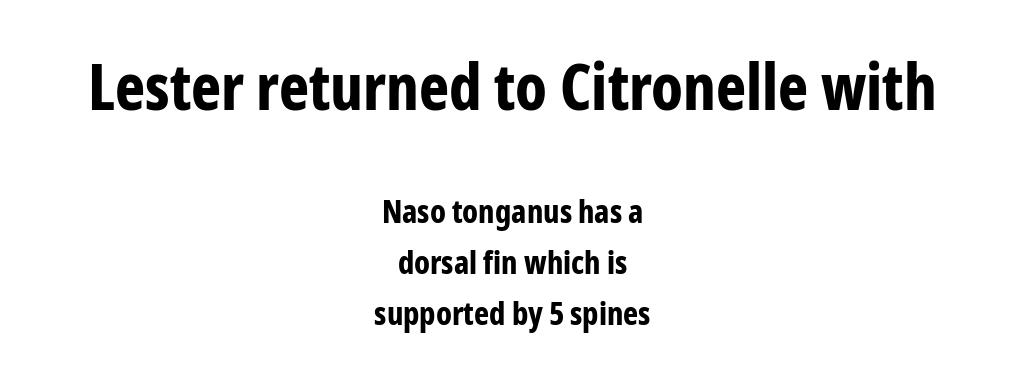
The image shows 64 px bold, condensed sans-serif type, upright; set centered, normal line spacing (1.59x), normal letter spacing, not underlined; the first (top) block is 2.0x larger; low stroke contrast and a medium x-height.
